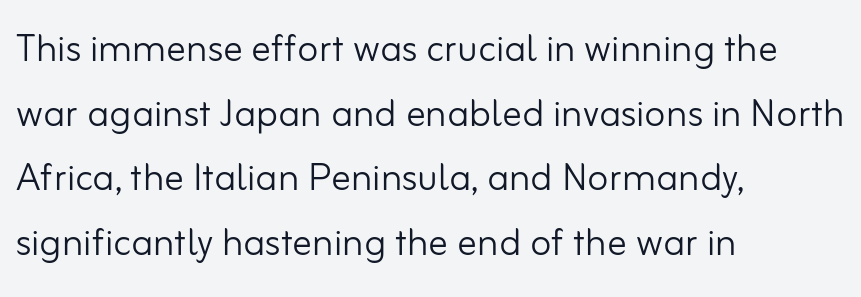
{"serif": "no", "italic": "no", "bold": "no", "weight": "light", "width": "normal", "stroke_contrast": "low", "x_height": "small", "monospaced": "no", "underline": "no", "align": "left", "line_spacing": "normal", "line_spacing_ratio": 1.32, "letter_spacing": "normal", "letter_spacing_em": 0.0, "glyph_px": 49}
